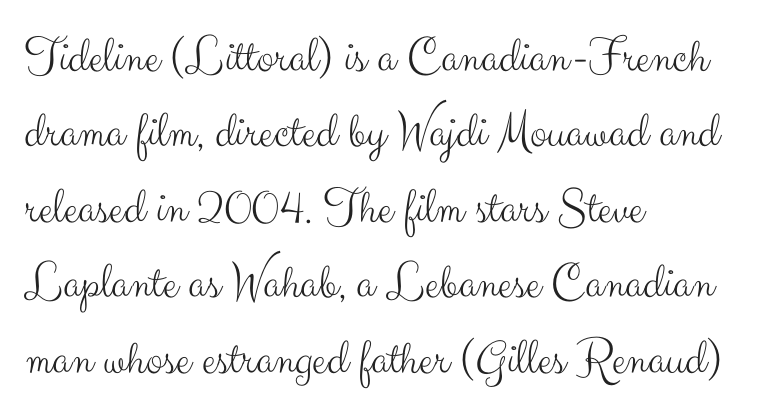
Q: Is the text bold? A: No.
Q: Is the text italic (slanted)? A: Yes.
Q: Is the typeface a serif or a sans-serif typeface? A: Sans-serif.
Q: Is the text underlined? A: No.
Q: How is the paragraph aligned? A: Left-aligned.
Q: Is the spacing between letters normal or unusually wide? A: Normal.
Q: Is the spacing between lines tight, normal or loose? A: Normal.
Q: Width (condensed, normal, or wide)? A: Normal.
Q: Stroke contrast? A: Medium.
Q: x-height? A: Small.
Q: Monospaced? A: No.
